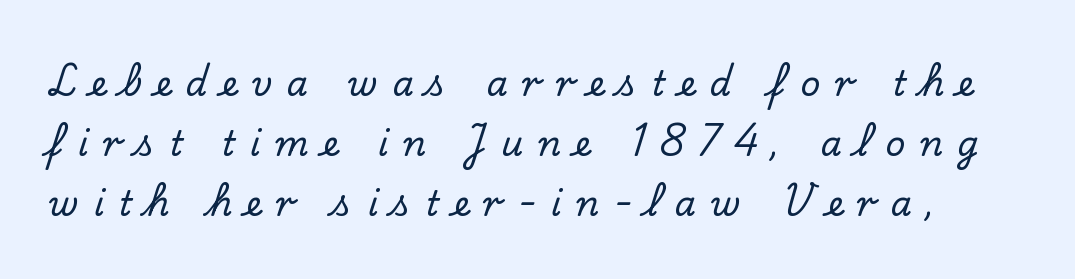
{"serif": "yes", "width": "normal", "stroke_contrast": "low", "x_height": "small", "monospaced": "no", "underline": "no", "line_spacing_ratio": 1.76, "letter_spacing": "wide", "letter_spacing_em": 0.43, "glyph_px": 34}
